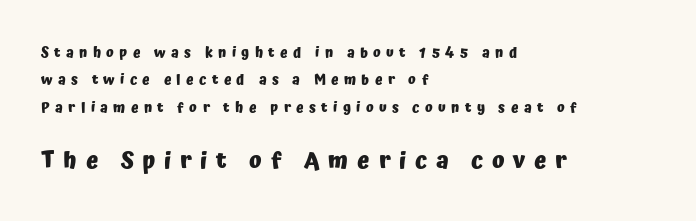
Q: Is the text bold? A: Yes.
Q: Is the text italic (slanted)? A: No, it is upright.
Q: Is the text underlined? A: No.
Q: How is the paragraph aligned? A: Left-aligned.
Q: Is the spacing between letters normal or unusually wide? A: Unusually wide.
Q: Is the spacing between lines tight, normal or loose? A: Loose.
Q: Which block of text is set in a larger size, the first (top) or the second (bottom)? A: The second (bottom) one.
